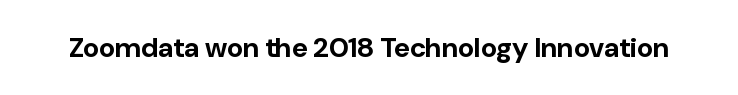
Q: Is the text bold? A: Yes.
Q: Is the text italic (slanted)? A: No, it is upright.
Q: Is the typeface a serif or a sans-serif typeface? A: Sans-serif.
Q: Is the text underlined? A: No.
Q: Is the spacing between letters normal or unusually wide? A: Normal.
Q: Width (condensed, normal, or wide)? A: Normal.
Q: Stroke contrast? A: Low.
Q: x-height? A: Medium.
Q: Monospaced? A: No.
